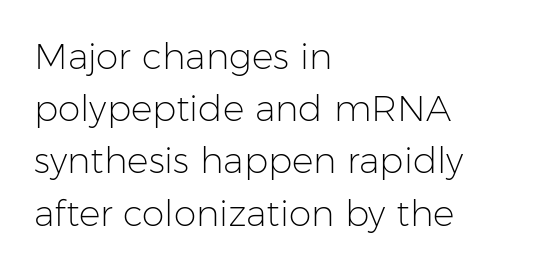
The passage shown is typed in a proportional face where columns would drift. A typesetter would call this leading conventional body-copy spacing. When letters stand straight like this, we call the style roman or upright. Decoration check: the copy has no underline.
